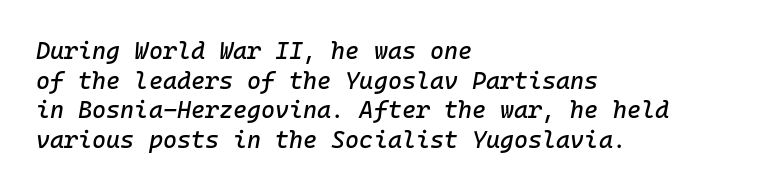
Q: Is the text italic (slanted)? A: Yes, it leans right by about 10 degrees.
Q: Is the text underlined? A: No.
Q: How is the paragraph aligned? A: Left-aligned.
Q: Is the spacing between letters normal or unusually wide? A: Normal.
